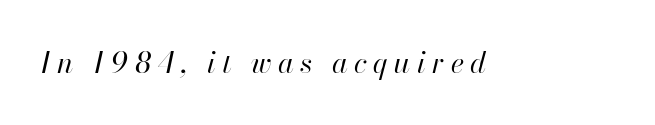
Q: Is the text bold? A: No.
Q: Is the text italic (slanted)? A: Yes, it leans right by about 13 degrees.
Q: Is the text underlined? A: No.
Q: Is the spacing between letters normal or unusually wide? A: Unusually wide.
Q: Width (condensed, normal, or wide)? A: Normal.
Q: Stroke contrast? A: High.
Q: x-height? A: Small.
Q: Monospaced? A: No.
